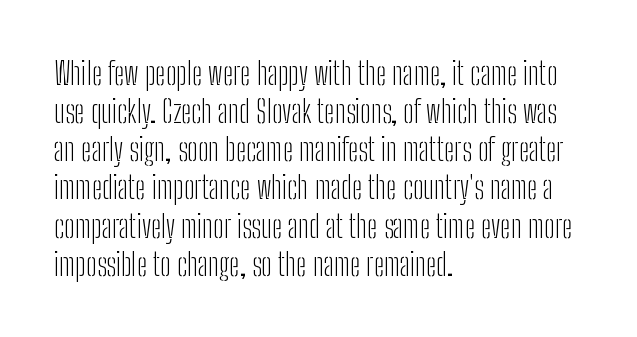
Q: Is the text bold? A: No.
Q: Is the text italic (slanted)? A: No, it is upright.
Q: Is the typeface a serif or a sans-serif typeface? A: Sans-serif.
Q: Is the text underlined? A: No.
Q: How is the paragraph aligned? A: Left-aligned.
Q: Is the spacing between letters normal or unusually wide? A: Normal.
Q: Width (condensed, normal, or wide)? A: Condensed.
Q: Stroke contrast? A: Low.
Q: x-height? A: Medium.
Q: Monospaced? A: No.
